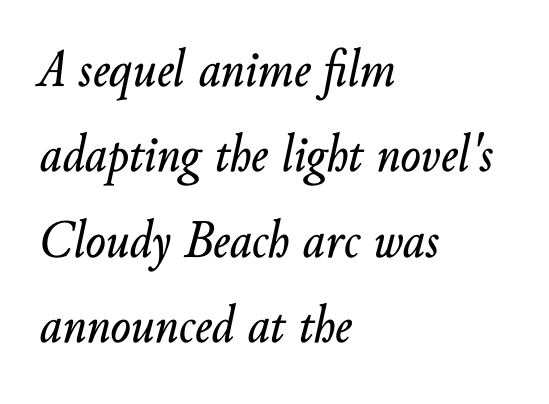
The image shows 54 px text type, italic (leaning right); set left-aligned, normal line spacing (1.58x), normal letter spacing, not underlined; low stroke contrast and a small x-height.
